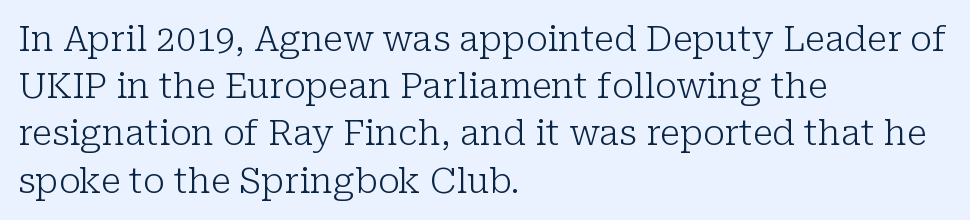
Q: Is the text bold? A: No.
Q: Is the text italic (slanted)? A: No, it is upright.
Q: Is the typeface a serif or a sans-serif typeface? A: Serif.
Q: Is the text underlined? A: No.
Q: How is the paragraph aligned? A: Left-aligned.
Q: Is the spacing between letters normal or unusually wide? A: Normal.
Q: Is the spacing between lines tight, normal or loose? A: Normal.
Q: Width (condensed, normal, or wide)? A: Normal.
Q: Stroke contrast? A: Low.
Q: x-height? A: Medium.
Q: Monospaced? A: No.
